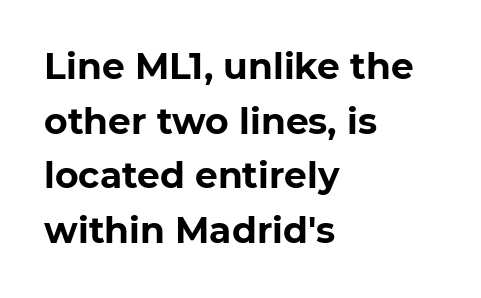
A student would call this left alignment; a typographer would say flush left, rag right. This sample has the flowing, uneven cadence of proportional lettering. The leading is moderate, giving the passage an even texture. The passage shown has conventional tracking throughout. Rendered with straight, roman letterforms.
